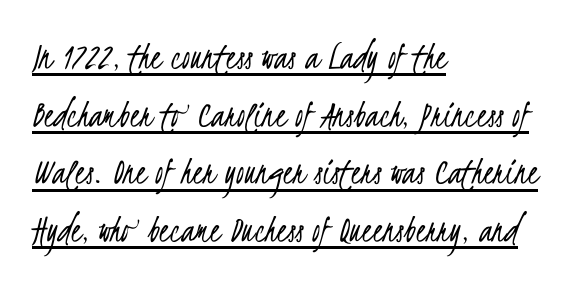
Q: Is the text bold? A: No.
Q: Is the typeface a serif or a sans-serif typeface? A: Sans-serif.
Q: Is the text underlined? A: Yes.
Q: How is the paragraph aligned? A: Left-aligned.
Q: Is the spacing between letters normal or unusually wide? A: Normal.
Q: Is the spacing between lines tight, normal or loose? A: Normal.
Q: Width (condensed, normal, or wide)? A: Condensed.
Q: Stroke contrast? A: Low.
Q: x-height? A: Small.
Q: Monospaced? A: No.
